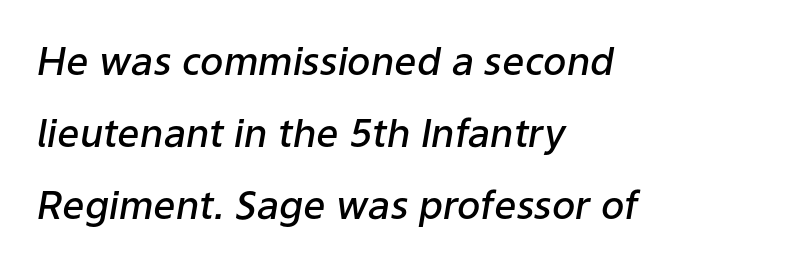
{"italic": "yes", "lean": "right", "slant_degrees": 9, "bold": "semi", "weight": "semibold", "width": "normal", "stroke_contrast": "low", "x_height": "medium", "monospaced": "no", "underline": "no", "align": "left", "line_spacing_ratio": 1.85, "letter_spacing": "normal", "letter_spacing_em": 0.0, "glyph_px": 39}
